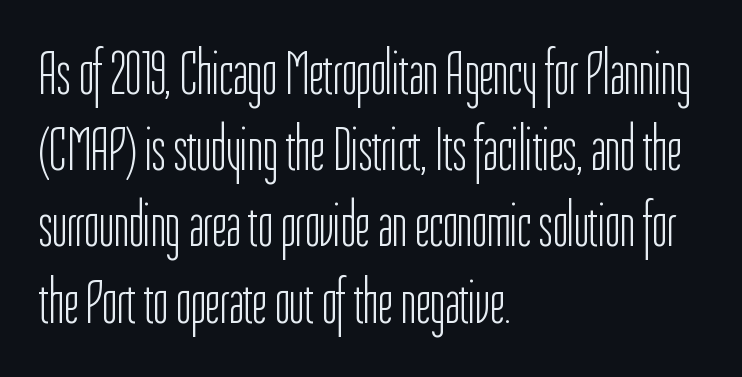
The gap between lines stays unmarked. Tracking value appears to be zero — textbook default spacing. The characters are drawn with everyday or finer stroke widths. Typographically, this falls in the sans-serif category. The specimen reads as upright at a glance. A typesetter would call this proportional, since set widths differ per character.
